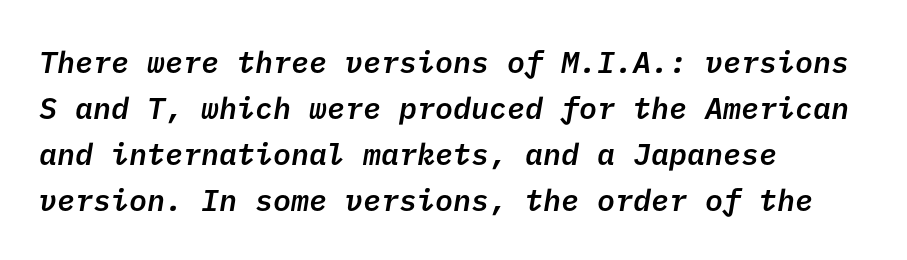
Q: Is the text bold? A: Semi-bold.
Q: Is the typeface a serif or a sans-serif typeface? A: Sans-serif.
Q: Is the text underlined? A: No.
Q: How is the paragraph aligned? A: Left-aligned.
Q: Is the spacing between letters normal or unusually wide? A: Normal.
Q: Is the spacing between lines tight, normal or loose? A: Normal.
Q: Width (condensed, normal, or wide)? A: Normal.
Q: Stroke contrast? A: Low.
Q: x-height? A: Medium.
